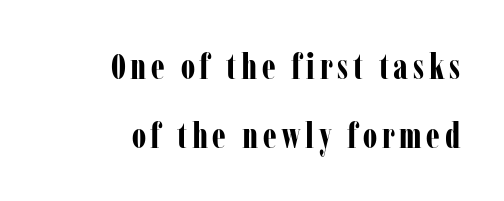
Q: Is the text bold? A: Yes.
Q: Is the text italic (slanted)? A: No, it is upright.
Q: Is the typeface a serif or a sans-serif typeface? A: Serif.
Q: Is the text underlined? A: No.
Q: How is the paragraph aligned? A: Right-aligned.
Q: Is the spacing between lines tight, normal or loose? A: Loose.
Q: Width (condensed, normal, or wide)? A: Condensed.
Q: Stroke contrast? A: Low.
Q: x-height? A: Medium.
Q: Monospaced? A: No.
